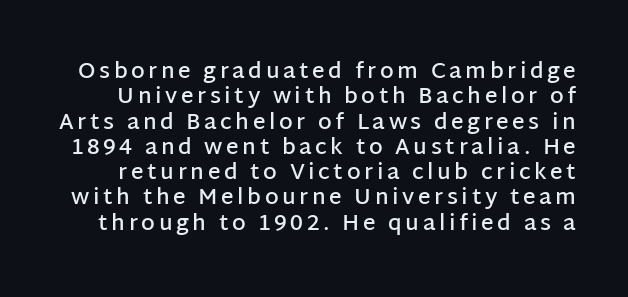
Bare-footed words on every line. This sample trades vertical openness for compactness between lines. The rendering uses a semibold face; strokes are thickened but not to full bold. The axis of the letterforms is exactly vertical.
